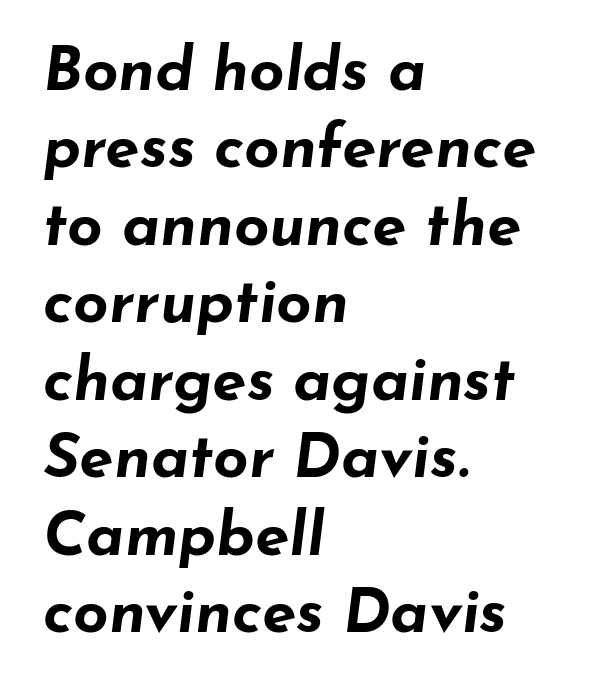
{"italic": "yes", "lean": "right", "slant_degrees": 7, "bold": "yes", "weight": "bold", "width": "wide", "stroke_contrast": "low", "x_height": "small", "monospaced": "no", "underline": "no", "align": "left", "line_spacing": "normal", "line_spacing_ratio": 1.25, "letter_spacing": "normal", "letter_spacing_em": 0.0, "glyph_px": 62}
